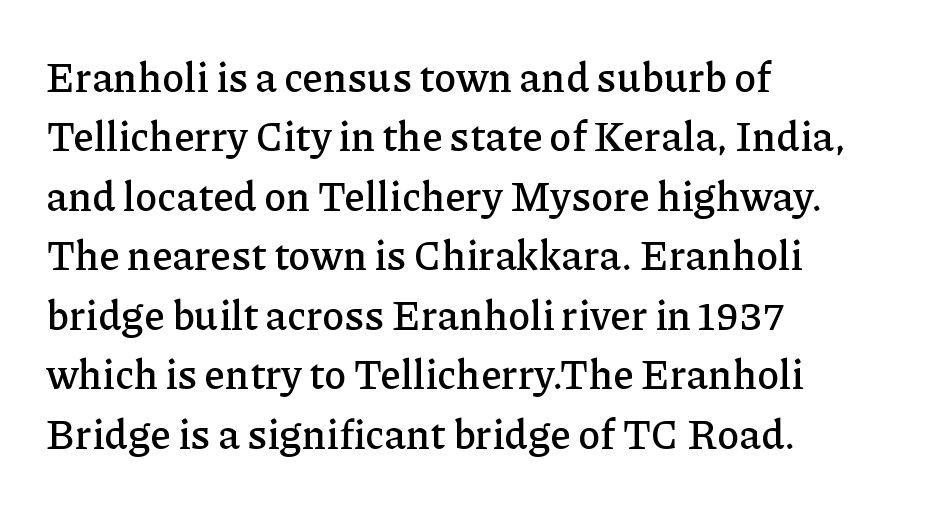
{"serif": "yes", "italic": "no", "width": "normal", "stroke_contrast": "low", "x_height": "medium", "monospaced": "no", "underline": "no", "align": "left", "line_spacing": "normal", "line_spacing_ratio": 1.45, "letter_spacing": "normal", "letter_spacing_em": 0.0, "glyph_px": 41}
